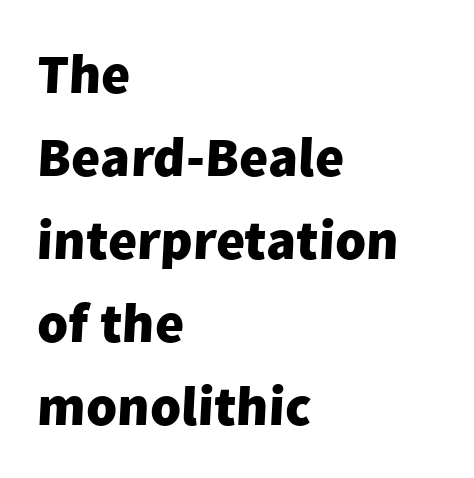
The image shows 56 px heavy sans-serif type; set left-aligned, normal line spacing (1.48x), normal letter spacing, not underlined; low stroke contrast and a medium x-height.
